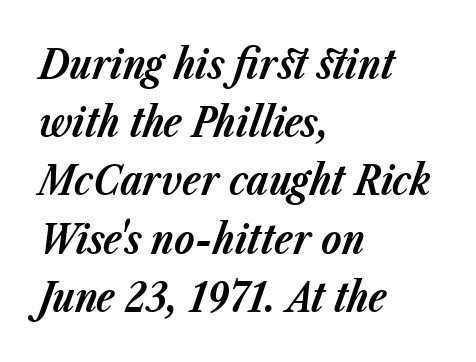
Q: Is the text bold? A: Yes.
Q: Is the text italic (slanted)? A: Yes, it leans right by about 23 degrees.
Q: Is the text underlined? A: No.
Q: How is the paragraph aligned? A: Left-aligned.
Q: Is the spacing between letters normal or unusually wide? A: Normal.
Q: Is the spacing between lines tight, normal or loose? A: Normal.
Q: Width (condensed, normal, or wide)? A: Normal.
Q: Stroke contrast? A: Low.
Q: x-height? A: Medium.
Q: Monospaced? A: No.
